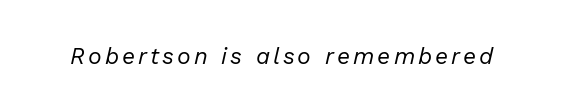
The image shows 23 px text type, italic (leaning right); set not underlined.
